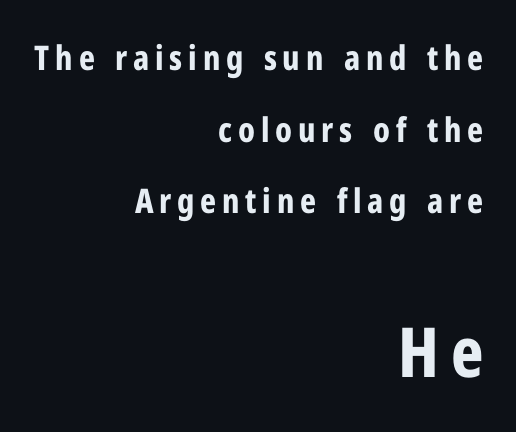
{"serif": "no", "italic": "no", "bold": "yes", "weight": "bold", "width": "condensed", "stroke_contrast": "low", "x_height": "medium", "monospaced": "no", "underline": "no", "align": "right", "line_spacing": "loose", "line_spacing_ratio": 2.11, "larger_block": "second", "size_ratio": 2.03, "glyph_px": 69}
